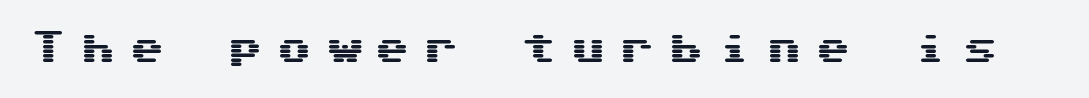
Q: Is the text italic (slanted)? A: No, it is upright.
Q: Is the typeface a serif or a sans-serif typeface? A: Sans-serif.
Q: Is the text underlined? A: No.
Q: Is the spacing between letters normal or unusually wide? A: Unusually wide.
Q: Width (condensed, normal, or wide)? A: Wide.
Q: Stroke contrast? A: Medium.
Q: x-height? A: Medium.
